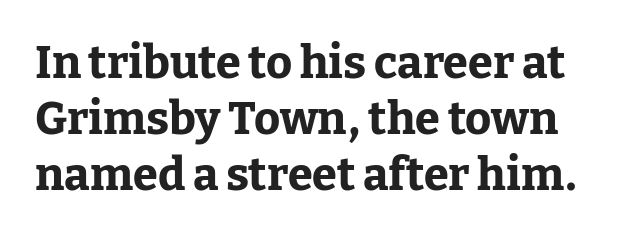
Look at the tracking — it's just the regular setting, nothing added. You can tell it's not italic because the verticals are truly vertical. Proportional: the letters do not fall into vertical columns. Plenty of ink on the page — the face is bold.
